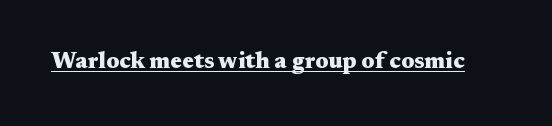
Heavy, bold letterforms. A rule runs beneath these lines of type. The type is set solid horizontally, with unmodified tracking. The lettering stays uniformly vertical, giving the passage a roman look.
